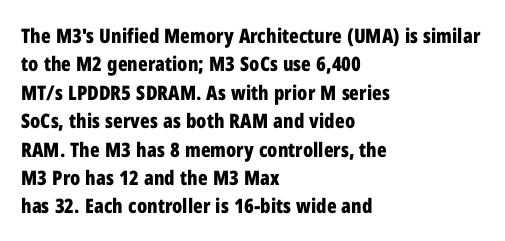
The image shows 20 px bold type, upright; set left-aligned, normal line spacing (1.42x), normal letter spacing, not underlined.
